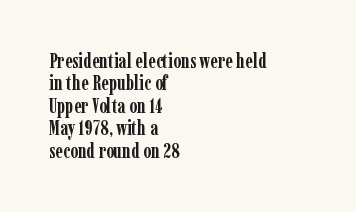
The typesetting leans heavy: a genuine bold. The letters stand straight up with perfectly vertical stems. The area under the type is left untouched. Is there much room between lines? No — they nearly touch. The face used here is rendered with its standard letterfit. One-word summary of the alignment: left.
